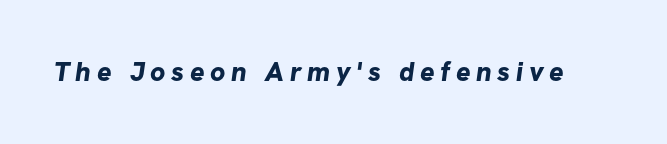
{"bold": "yes", "underline": "no", "letter_spacing": "wide", "letter_spacing_em": 0.21, "glyph_px": 27}
